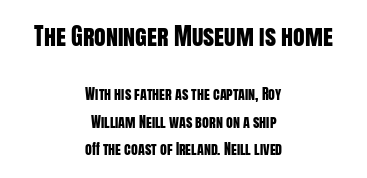
Q: Is the text italic (slanted)? A: No, it is upright.
Q: Is the text underlined? A: No.
Q: How is the paragraph aligned? A: Centered.
Q: Is the spacing between letters normal or unusually wide? A: Normal.
Q: Is the spacing between lines tight, normal or loose? A: Loose.
Q: Which block of text is set in a larger size, the first (top) or the second (bottom)? A: The first (top) one.
